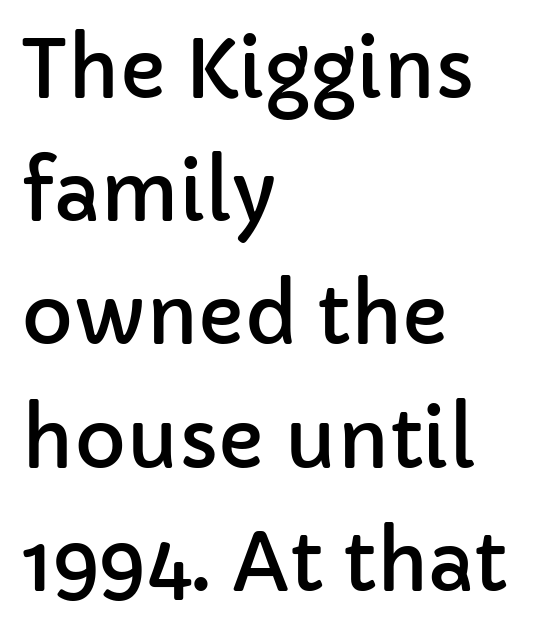
Q: Is the text italic (slanted)? A: No, it is upright.
Q: Is the typeface a serif or a sans-serif typeface? A: Sans-serif.
Q: Is the text underlined? A: No.
Q: How is the paragraph aligned? A: Left-aligned.
Q: Is the spacing between letters normal or unusually wide? A: Normal.
Q: Is the spacing between lines tight, normal or loose? A: Normal.
Q: Width (condensed, normal, or wide)? A: Normal.
Q: Stroke contrast? A: Low.
Q: x-height? A: Medium.
Q: Monospaced? A: No.
